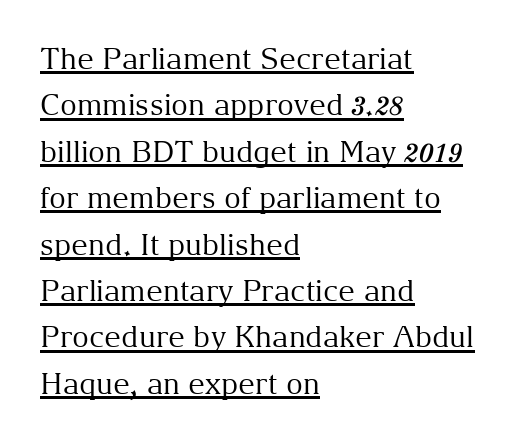
Summary of vertical rhythm: regular, with standard interline spacing. The specimen includes a rule beneath the text block's lines. This rendering leaves character spacing at its baseline value. The paragraph shown leans on its left margin. This reads as an unemphasized weight, regular at the heaviest. The rendering uses natural spacing where letterforms have individual widths.
